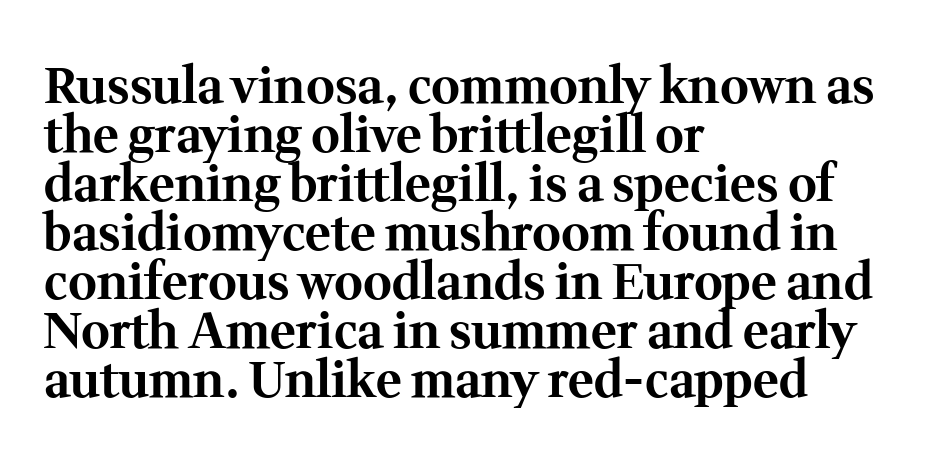
Q: Is the text bold? A: Yes.
Q: Is the text italic (slanted)? A: No, it is upright.
Q: Is the typeface a serif or a sans-serif typeface? A: Serif.
Q: Is the text underlined? A: No.
Q: How is the paragraph aligned? A: Left-aligned.
Q: Is the spacing between letters normal or unusually wide? A: Normal.
Q: Is the spacing between lines tight, normal or loose? A: Tight.
Q: Width (condensed, normal, or wide)? A: Normal.
Q: Stroke contrast? A: Medium.
Q: x-height? A: Medium.
Q: Monospaced? A: No.
